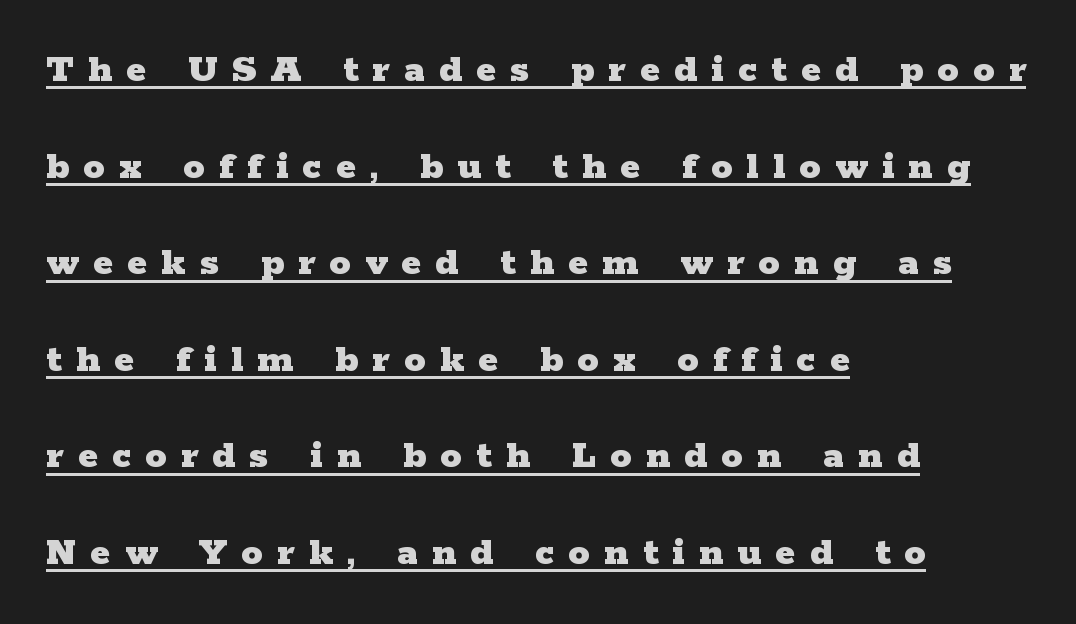
Q: Is the text bold? A: Yes.
Q: Is the text italic (slanted)? A: No, it is upright.
Q: Is the typeface a serif or a sans-serif typeface? A: Serif.
Q: Is the text underlined? A: Yes.
Q: How is the paragraph aligned? A: Left-aligned.
Q: Is the spacing between letters normal or unusually wide? A: Unusually wide.
Q: Is the spacing between lines tight, normal or loose? A: Loose.
Q: Width (condensed, normal, or wide)? A: Wide.
Q: Stroke contrast? A: Low.
Q: x-height? A: Medium.
Q: Monospaced? A: No.
